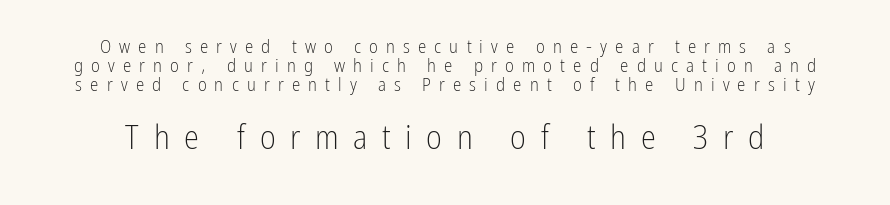
The image shows 34 px light, condensed sans-serif type, upright; set centered, tight line spacing (0.99x), unusually wide letter spacing (+0.43 em), not underlined; the second (bottom) block is 1.79x larger; low stroke contrast and a medium x-height.
